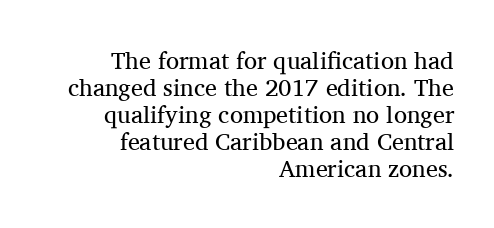
The image shows 24 px text type, upright; set right-aligned, tight line spacing (1.12x), normal letter spacing, not underlined.
